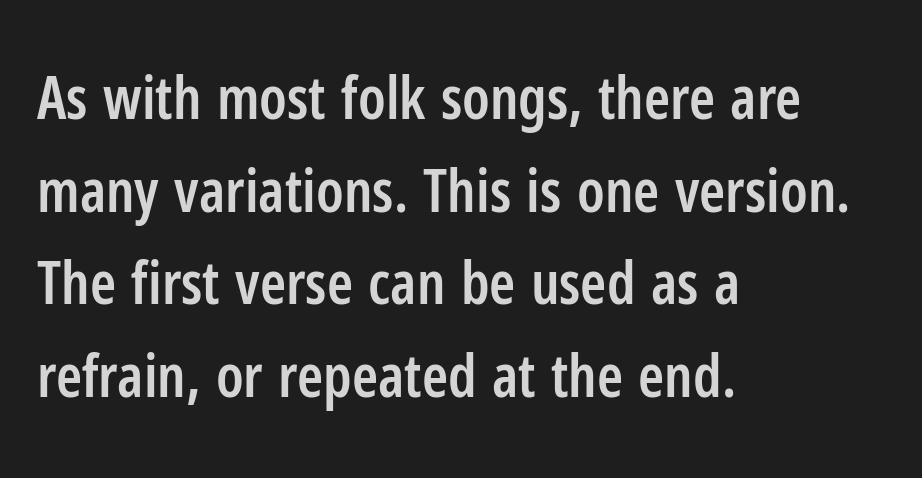
Q: Is the text bold? A: Semi-bold.
Q: Is the text italic (slanted)? A: No, it is upright.
Q: Is the typeface a serif or a sans-serif typeface? A: Sans-serif.
Q: Is the text underlined? A: No.
Q: How is the paragraph aligned? A: Left-aligned.
Q: Is the spacing between letters normal or unusually wide? A: Normal.
Q: Is the spacing between lines tight, normal or loose? A: Normal.
Q: Width (condensed, normal, or wide)? A: Condensed.
Q: Stroke contrast? A: Low.
Q: x-height? A: Medium.
Q: Monospaced? A: No.
